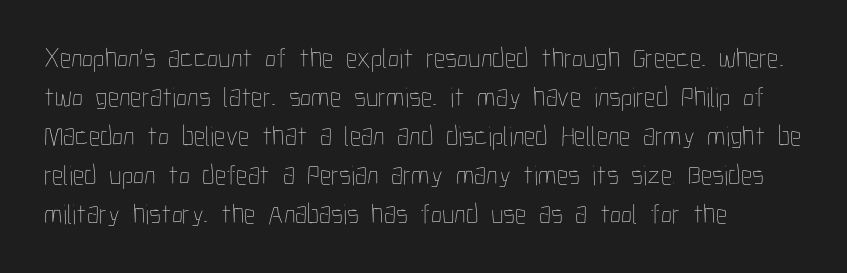
If you measured baseline to baseline, you'd find a middling distance. Weight: not bold — regular or lighter. A typesetter would call this zero additional tracking. No word sits above an underline. Spacing verdict: proportional, widths tailored to each character. Which margin do the lines hug? The left one — the right edge is uneven.
